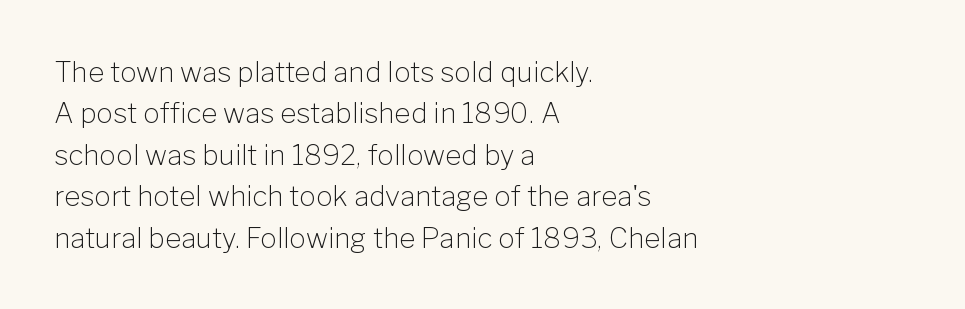
Q: Is the text bold? A: No.
Q: Is the text italic (slanted)? A: No, it is upright.
Q: Is the typeface a serif or a sans-serif typeface? A: Sans-serif.
Q: Is the text underlined? A: No.
Q: How is the paragraph aligned? A: Left-aligned.
Q: Is the spacing between letters normal or unusually wide? A: Normal.
Q: Is the spacing between lines tight, normal or loose? A: Normal.
Q: Width (condensed, normal, or wide)? A: Normal.
Q: Stroke contrast? A: Low.
Q: x-height? A: Medium.
Q: Monospaced? A: No.
